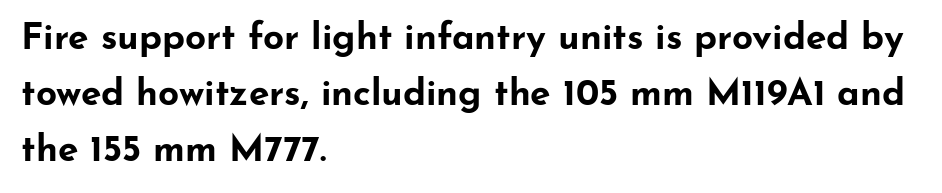
{"serif": "no", "italic": "no", "bold": "yes", "weight": "bold", "width": "wide", "stroke_contrast": "low", "x_height": "small", "monospaced": "no", "underline": "no", "align": "left", "line_spacing": "normal", "line_spacing_ratio": 1.52, "letter_spacing": "normal", "letter_spacing_em": 0.0, "glyph_px": 37}
